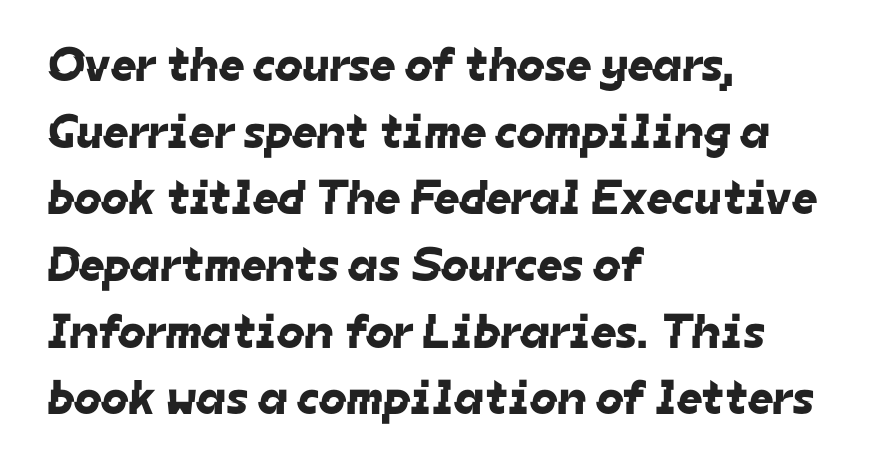
The image shows 49 px sans-serif type; set left-aligned, normal line spacing (1.36x), normal letter spacing, not underlined; low stroke contrast and a medium x-height.
